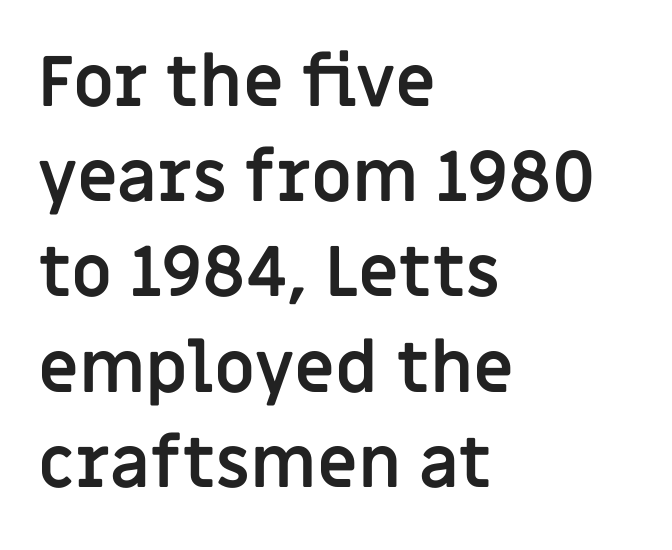
{"serif": "no", "italic": "no", "bold": "yes", "weight": "semibold", "width": "normal", "stroke_contrast": "low", "x_height": "large", "monospaced": "no", "underline": "no", "align": "left", "line_spacing": "normal", "line_spacing_ratio": 1.36, "letter_spacing": "normal", "letter_spacing_em": 0.0, "glyph_px": 70}
